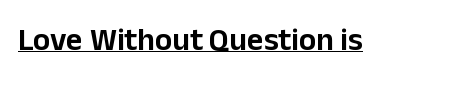
Q: Is the text italic (slanted)? A: No, it is upright.
Q: Is the typeface a serif or a sans-serif typeface? A: Sans-serif.
Q: Is the text underlined? A: Yes.
Q: Is the spacing between letters normal or unusually wide? A: Normal.
Q: Width (condensed, normal, or wide)? A: Normal.
Q: Stroke contrast? A: Low.
Q: x-height? A: Medium.
Q: Monospaced? A: No.
